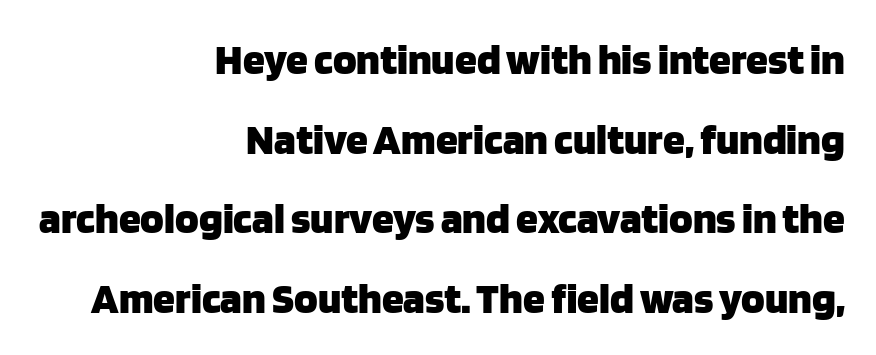
These lines stack with their right ends in a neat column. I'd call this a sans setting — the letters go barefoot. Looks like regular typesetting: each glyph gets only the width it needs. These lines carry a lot of weight — the face is fully bold. Plain, unruled lines of type. Compared with typical body copy, the letter spacing here is the same.
